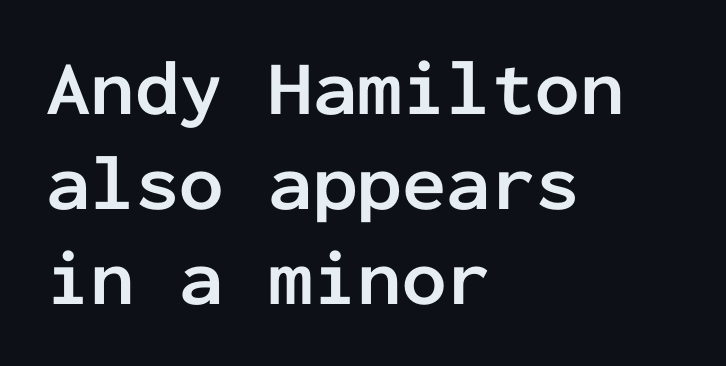
Q: Is the text bold? A: Yes.
Q: Is the text italic (slanted)? A: No, it is upright.
Q: Is the typeface a serif or a sans-serif typeface? A: Sans-serif.
Q: Is the text underlined? A: No.
Q: How is the paragraph aligned? A: Left-aligned.
Q: Is the spacing between letters normal or unusually wide? A: Normal.
Q: Width (condensed, normal, or wide)? A: Normal.
Q: Stroke contrast? A: Low.
Q: x-height? A: Medium.
Q: Monospaced? A: Yes.
